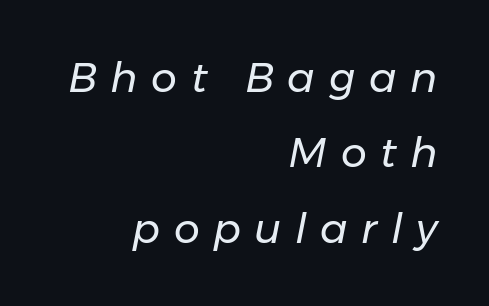
Q: Is the text bold? A: No.
Q: Is the text italic (slanted)? A: Yes, it leans right by about 11 degrees.
Q: Is the text underlined? A: No.
Q: How is the paragraph aligned? A: Right-aligned.
Q: Is the spacing between letters normal or unusually wide? A: Unusually wide.
Q: Width (condensed, normal, or wide)? A: Normal.
Q: Stroke contrast? A: Low.
Q: x-height? A: Medium.
Q: Monospaced? A: No.
